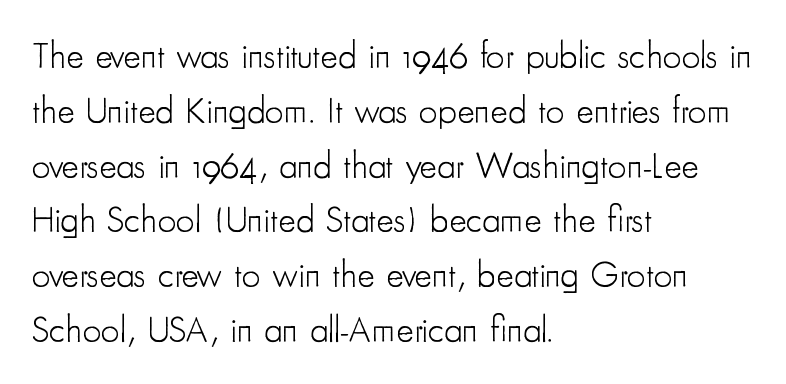
The image shows 37 px light, condensed sans-serif type, upright; set left-aligned, normal line spacing (1.48x), normal letter spacing, not underlined; low stroke contrast and a small x-height.
